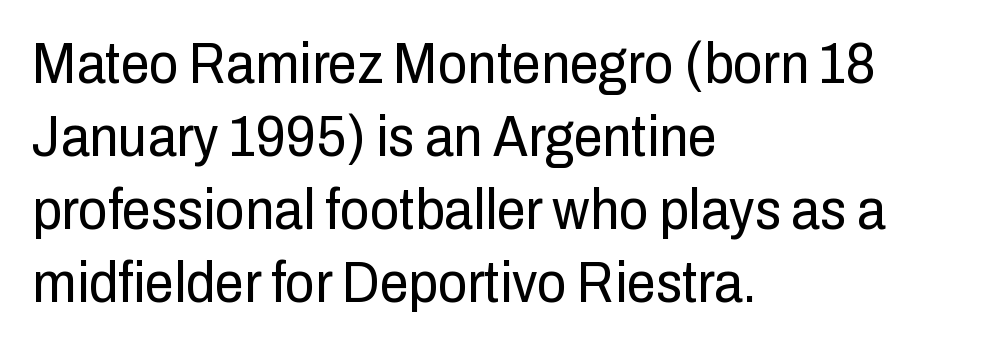
Posture: straight, roman, zero tilt. The rows are spaced the way most documents space them. Do the characters align in a grid? No, the font is proportional. The baseline area is clear. The glyphs in this specimen are sans serif. There is no visible air inserted between adjacent glyphs.
